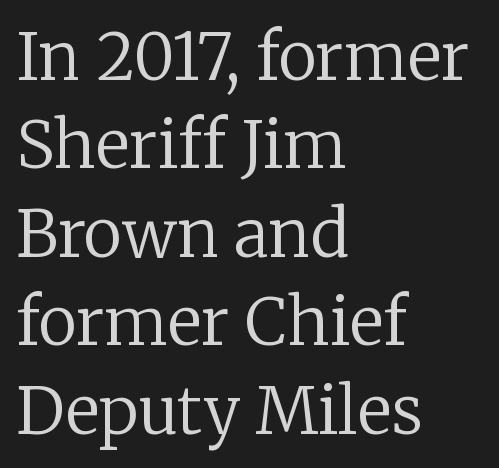
{"serif": "yes", "italic": "no", "bold": "no", "weight": "regular", "width": "normal", "stroke_contrast": "low", "x_height": "medium", "monospaced": "no", "underline": "no", "align": "left", "line_spacing": "normal", "line_spacing_ratio": 1.36, "letter_spacing": "normal", "letter_spacing_em": 0.0, "glyph_px": 65}
